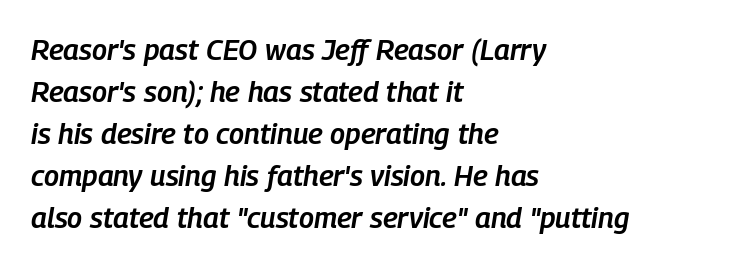
{"italic": "yes", "lean": "right", "slant_degrees": 9, "bold": "semi", "weight": "semibold", "width": "condensed", "stroke_contrast": "low", "x_height": "medium", "monospaced": "no", "underline": "no", "align": "left", "line_spacing": "normal", "line_spacing_ratio": 1.45, "letter_spacing": "normal", "letter_spacing_em": 0.0, "glyph_px": 29}
